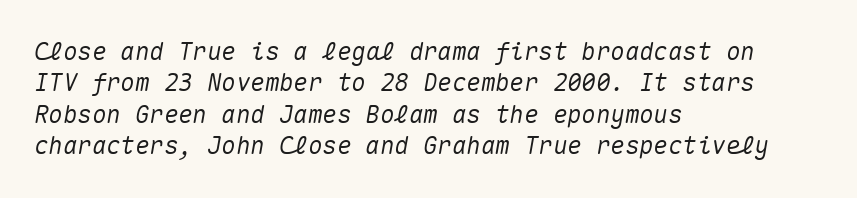
The image shows 24 px text type, italic (leaning right); set left-aligned, normal line spacing (1.31x), normal letter spacing, not underlined.
